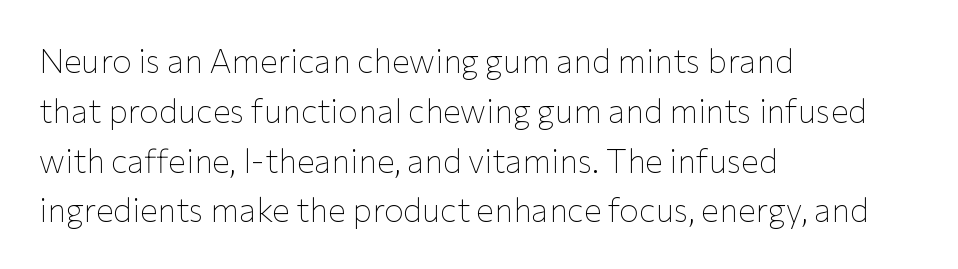
{"serif": "no", "italic": "no", "bold": "no", "weight": "thin", "width": "normal", "stroke_contrast": "low", "x_height": "medium", "monospaced": "no", "underline": "no", "align": "left", "line_spacing": "normal", "line_spacing_ratio": 1.51, "letter_spacing": "normal", "letter_spacing_em": 0.0, "glyph_px": 33}
